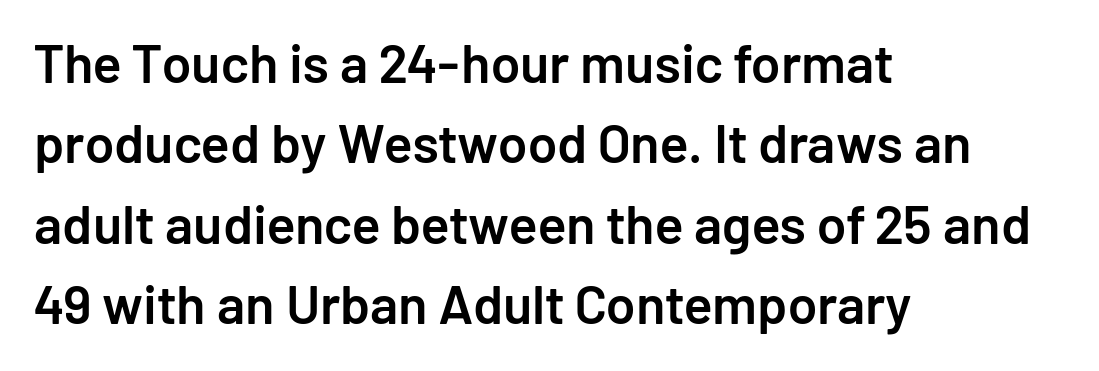
Q: Is the text bold? A: Semi-bold.
Q: Is the text italic (slanted)? A: No, it is upright.
Q: Is the typeface a serif or a sans-serif typeface? A: Sans-serif.
Q: Is the text underlined? A: No.
Q: How is the paragraph aligned? A: Left-aligned.
Q: Is the spacing between letters normal or unusually wide? A: Normal.
Q: Is the spacing between lines tight, normal or loose? A: Normal.
Q: Width (condensed, normal, or wide)? A: Normal.
Q: Stroke contrast? A: Low.
Q: x-height? A: Medium.
Q: Monospaced? A: No.
